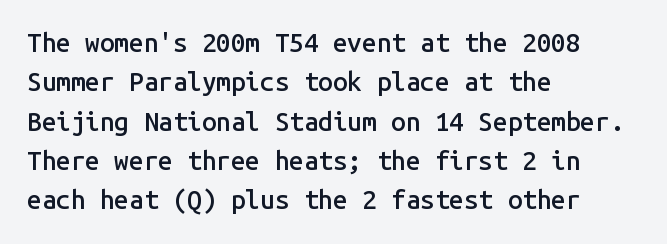
Q: Is the text bold? A: Semi-bold.
Q: Is the text italic (slanted)? A: No, it is upright.
Q: Is the text underlined? A: No.
Q: How is the paragraph aligned? A: Left-aligned.
Q: Is the spacing between letters normal or unusually wide? A: Normal.
Q: Is the spacing between lines tight, normal or loose? A: Normal.
